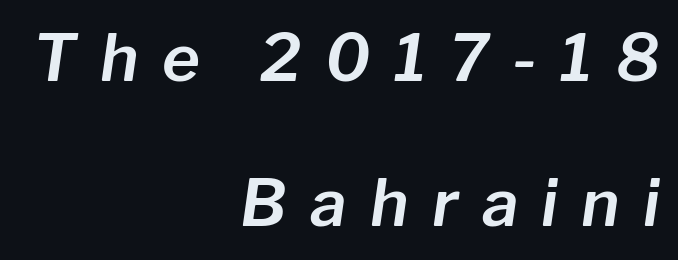
The image shows 65 px text type, italic (leaning right); set right-aligned, loose line spacing (2.23x), unusually wide letter spacing (+0.36 em), not underlined; low stroke contrast and a medium x-height.
